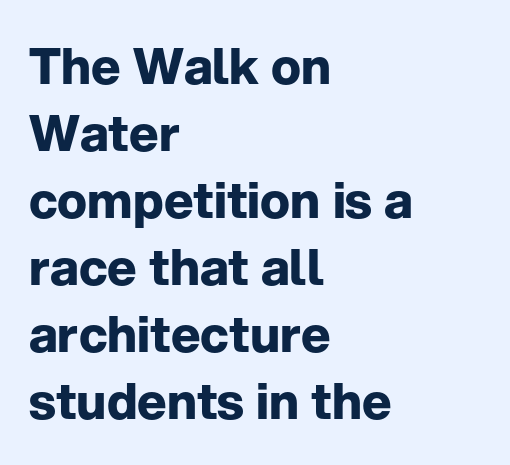
Character widths vary here, with narrow letters taking less room than wide ones. Left-aligned paragraph, ragged on the right. The type is set solid horizontally, with unmodified tracking. Each row of text sits above clean, open space.
